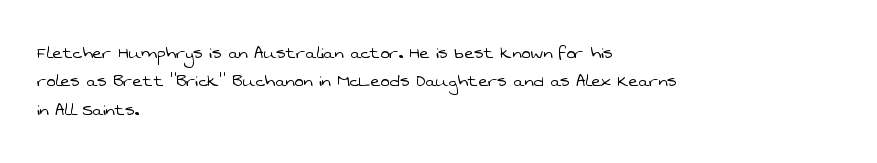
The image shows 21 px text type; set left-aligned, normal line spacing (1.35x), normal letter spacing, not underlined.
